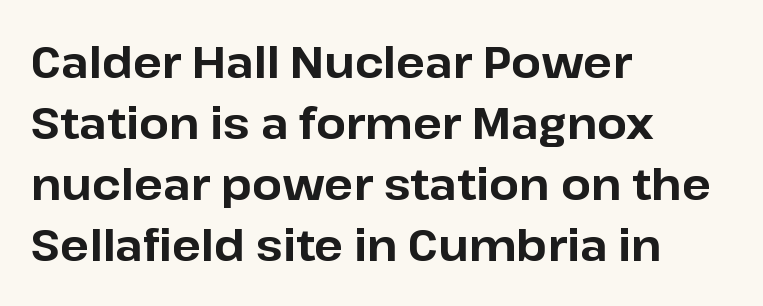
{"serif": "no", "italic": "no", "bold": "yes", "weight": "bold", "width": "normal", "stroke_contrast": "low", "x_height": "medium", "monospaced": "no", "underline": "no", "align": "left", "line_spacing": "normal", "line_spacing_ratio": 1.42, "letter_spacing": "normal", "letter_spacing_em": 0.0, "glyph_px": 43}
